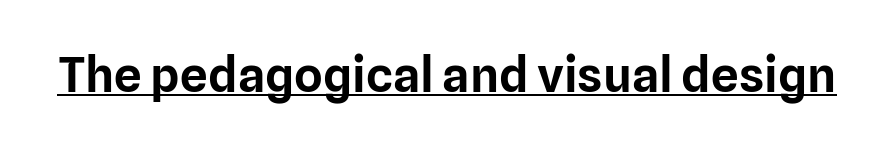
{"serif": "no", "italic": "no", "width": "normal", "stroke_contrast": "low", "x_height": "medium", "monospaced": "no", "underline": "yes", "letter_spacing": "normal", "letter_spacing_em": 0.0, "glyph_px": 49}
